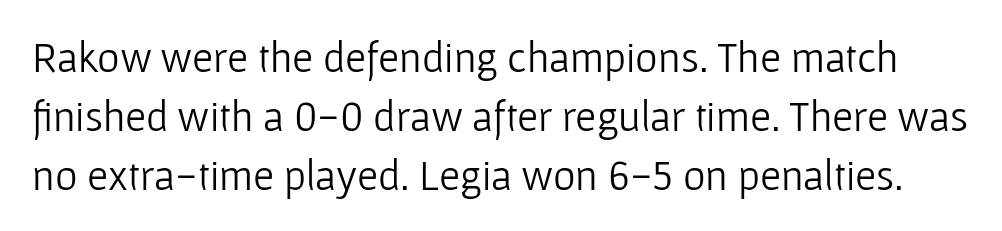
{"serif": "no", "italic": "no", "bold": "no", "weight": "light", "width": "normal", "stroke_contrast": "low", "x_height": "medium", "monospaced": "no", "underline": "no", "line_spacing": "normal", "line_spacing_ratio": 1.37, "letter_spacing": "normal", "letter_spacing_em": 0.0, "glyph_px": 43}
